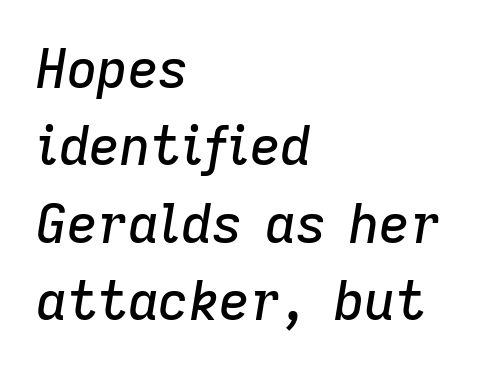
Notice how the passage keeps a crisp vertical edge on the left only. This rendering features lettering with no underline. Yep, that's italic — everything's leaning. The letterforms sit shoulder to shoulder at normal distance. Evenly set lines give the paragraph a standard silhouette. The letters advance in unequal steps, a hallmark of proportional type.
